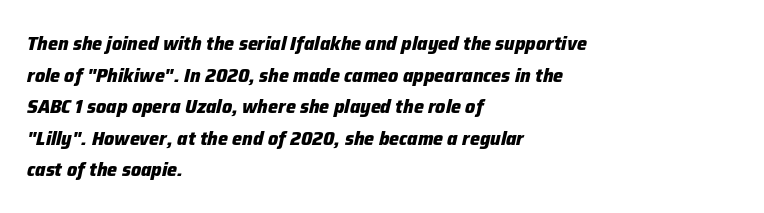
The image shows 20 px bold type, italic (leaning right); set left-aligned, normal line spacing (1.58x), normal letter spacing, not underlined.
